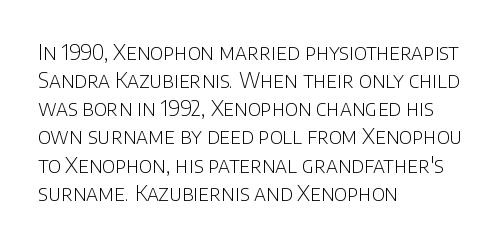
Visually the block forms a straight wall on the left and a jagged coastline on the right. Style check: upright. Bold? No — there's no thickening of the strokes. Notice how descenders clear the ascenders below comfortably — that's standard leading. Each word holds together tightly as a unit, with standard inter-letter gaps.
